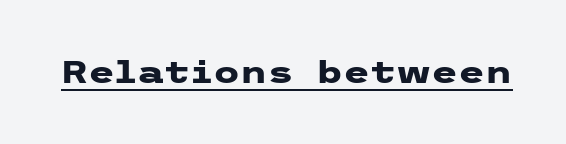
Q: Is the text bold? A: Yes.
Q: Is the text italic (slanted)? A: No, it is upright.
Q: Is the typeface a serif or a sans-serif typeface? A: Sans-serif.
Q: Is the text underlined? A: Yes.
Q: Is the spacing between letters normal or unusually wide? A: Normal.
Q: Width (condensed, normal, or wide)? A: Wide.
Q: Stroke contrast? A: Low.
Q: x-height? A: Medium.
